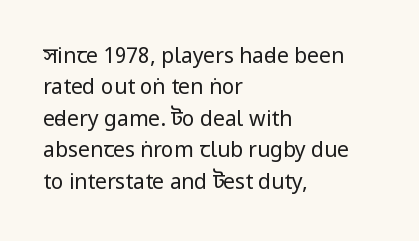
Q: Is the text bold? A: No.
Q: Is the text italic (slanted)? A: No, it is upright.
Q: Is the text underlined? A: No.
Q: How is the paragraph aligned? A: Left-aligned.
Q: Is the spacing between letters normal or unusually wide? A: Normal.
Q: Is the spacing between lines tight, normal or loose? A: Normal.
